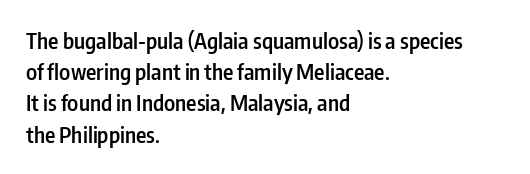
{"italic": "no", "bold": "semi", "underline": "no", "align": "left", "line_spacing": "normal", "line_spacing_ratio": 1.42, "letter_spacing": "normal", "letter_spacing_em": 0.0, "glyph_px": 22}
